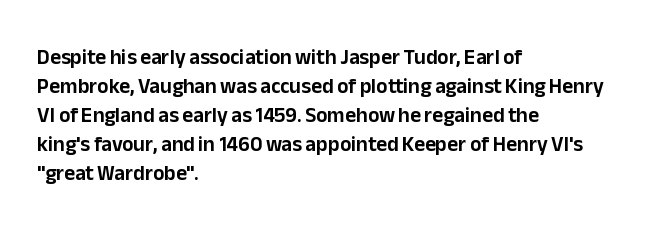
{"italic": "no", "underline": "no", "align": "left", "line_spacing": "normal", "line_spacing_ratio": 1.38, "letter_spacing": "normal", "letter_spacing_em": 0.0, "glyph_px": 21}
